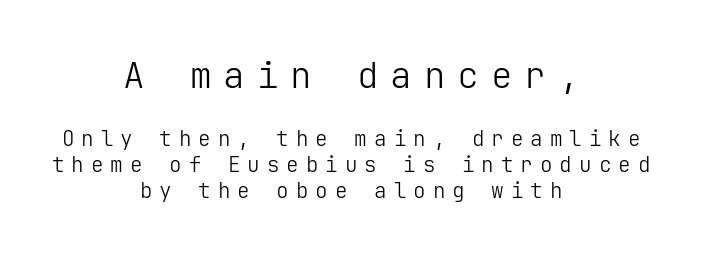
Q: Is the text bold? A: No.
Q: Is the text italic (slanted)? A: No, it is upright.
Q: Is the typeface a serif or a sans-serif typeface? A: Sans-serif.
Q: Is the text underlined? A: No.
Q: How is the paragraph aligned? A: Centered.
Q: Is the spacing between letters normal or unusually wide? A: Unusually wide.
Q: Which block of text is set in a larger size, the first (top) or the second (bottom)? A: The first (top) one.
Q: Width (condensed, normal, or wide)? A: Normal.
Q: Stroke contrast? A: Low.
Q: x-height? A: Medium.
